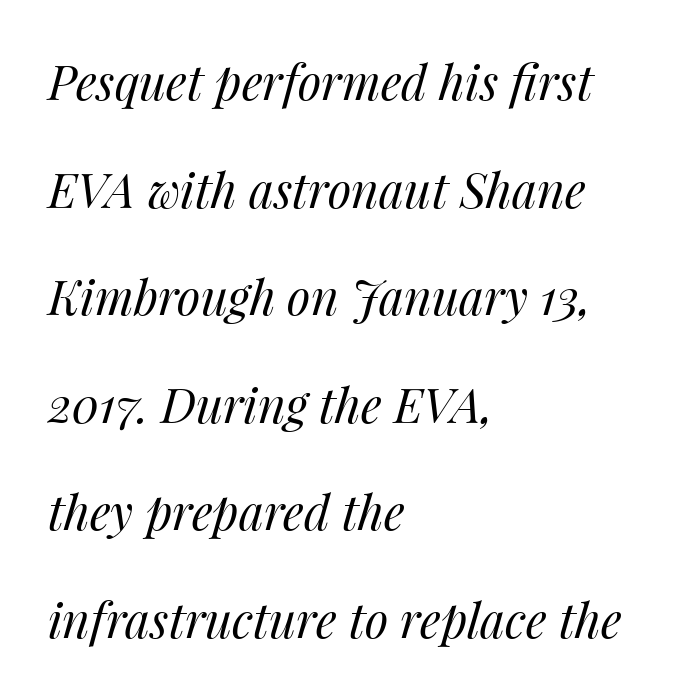
Varying glyph widths throughout — classic text-font behaviour. Default kerning and tracking; the words read as compact shapes. These lines are set flush left with a ragged right edge. Weight: not bold — regular or lighter. Quick note: italic. The glyphs are unaccompanied by any horizontal stroke below them.
